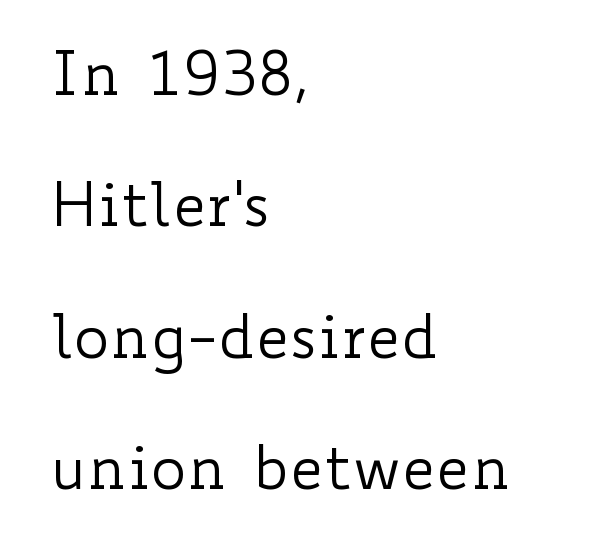
A clean baseline with only descenders dipping below it. Horizontal alignment here is leftward, the default for most running prose. Stems here are at most as thick as an everyday book face. A typesetter would call this leading open, well beyond the default. Do the letters lean? They stand straight.
